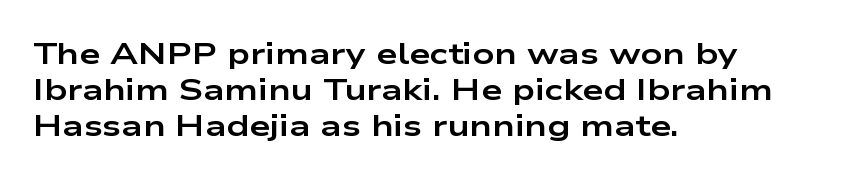
{"serif": "no", "italic": "no", "bold": "yes", "weight": "bold", "width": "wide", "stroke_contrast": "low", "x_height": "medium", "monospaced": "no", "underline": "no", "align": "left", "line_spacing_ratio": 1.2, "letter_spacing": "normal", "letter_spacing_em": 0.0, "glyph_px": 30}
